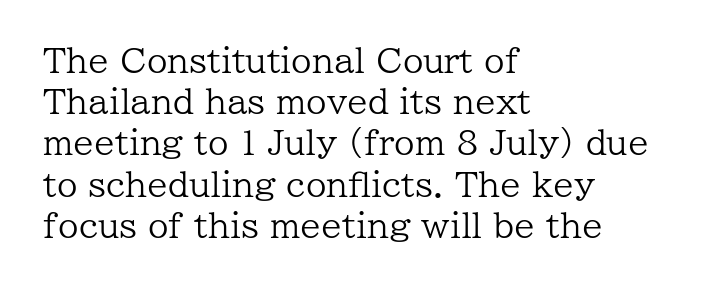
The image shows 33 px regular-weight serif type, upright; set left-aligned, normal line spacing (1.25x), normal letter spacing, not underlined; low stroke contrast and a medium x-height.
